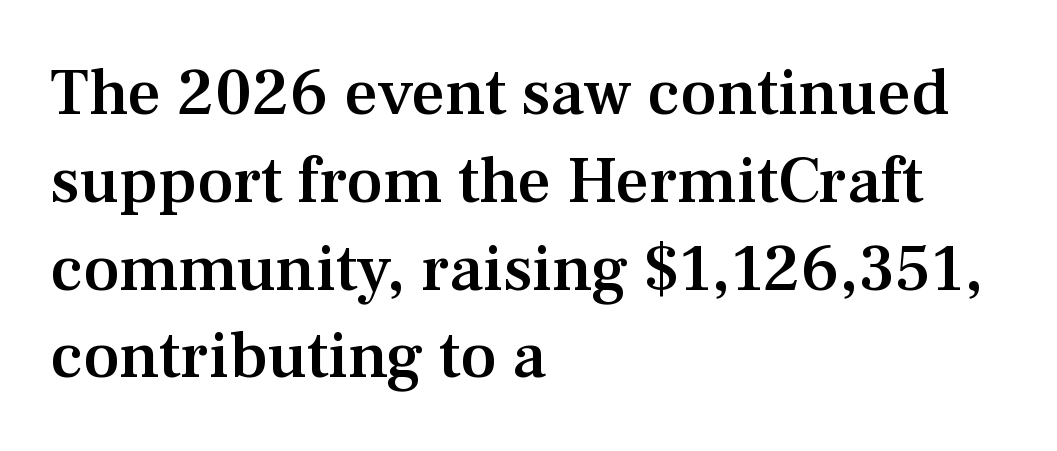
Q: Is the text bold? A: Semi-bold.
Q: Is the text italic (slanted)? A: No, it is upright.
Q: Is the typeface a serif or a sans-serif typeface? A: Serif.
Q: Is the text underlined? A: No.
Q: How is the paragraph aligned? A: Left-aligned.
Q: Is the spacing between letters normal or unusually wide? A: Normal.
Q: Is the spacing between lines tight, normal or loose? A: Normal.
Q: Width (condensed, normal, or wide)? A: Normal.
Q: Stroke contrast? A: Medium.
Q: x-height? A: Medium.
Q: Monospaced? A: No.
